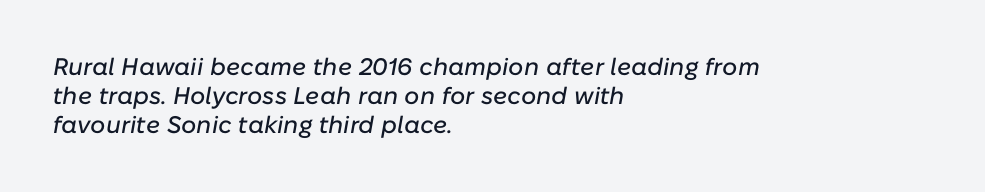
{"italic": "yes", "lean": "right", "slant_degrees": 10, "underline": "no", "align": "left", "line_spacing_ratio": 1.21, "letter_spacing": "normal", "letter_spacing_em": 0.0, "glyph_px": 24}
